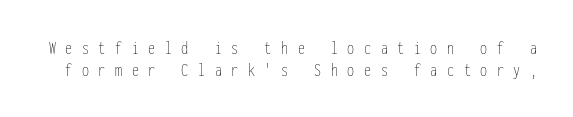
The image shows 20 px text type, upright; set tight line spacing (1.11x), unusually wide letter spacing (+0.48 em), not underlined.
